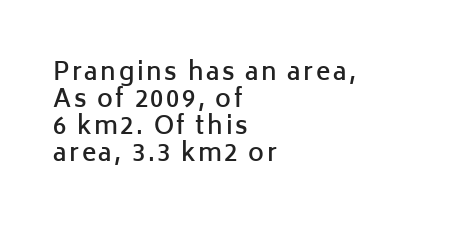
Q: Is the text bold? A: Semi-bold.
Q: Is the text italic (slanted)? A: No, it is upright.
Q: Is the text underlined? A: No.
Q: How is the paragraph aligned? A: Left-aligned.
Q: Is the spacing between lines tight, normal or loose? A: Tight.
